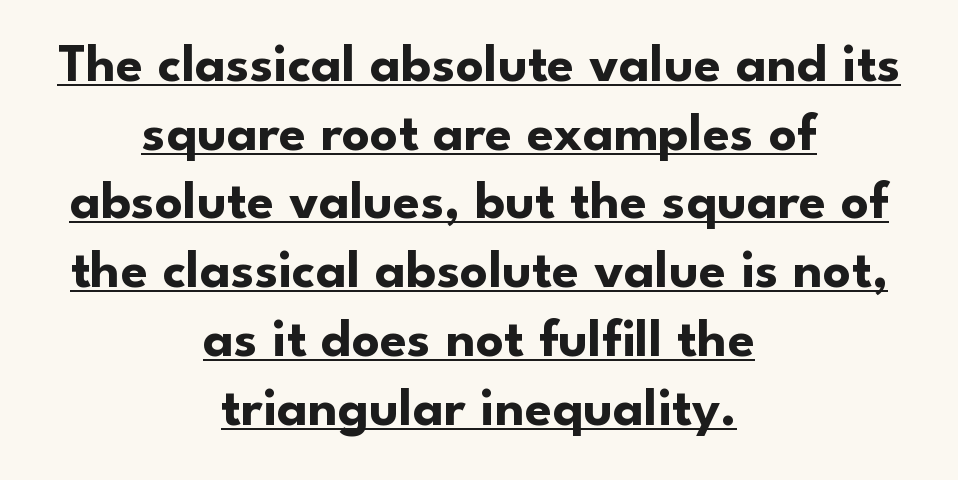
{"serif": "no", "italic": "no", "bold": "yes", "weight": "bold", "width": "normal", "stroke_contrast": "low", "x_height": "small", "monospaced": "no", "underline": "yes", "align": "center", "line_spacing": "normal", "line_spacing_ratio": 1.25, "letter_spacing": "normal", "letter_spacing_em": 0.0, "glyph_px": 55}
